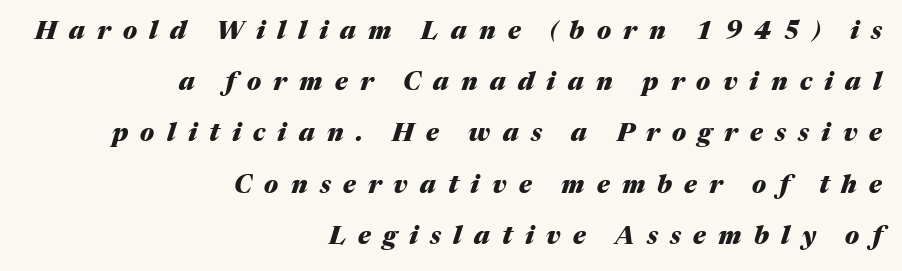
The image shows 25 px bold type, italic (leaning right); set right-aligned, loose line spacing (2.05x), unusually wide letter spacing (+0.49 em), not underlined.
